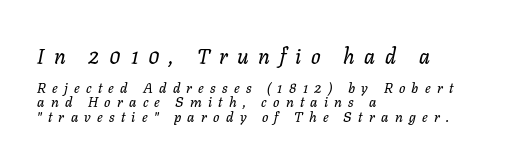
Slant detected: the letters are inclined. Which of the two is more prominent by size? The first, at the top. Does the leading feel generous? Not at all — it's pinched. Honestly, the letter spacing is so wide it's the main thing you notice. The paragraph shown leans on its left margin.
